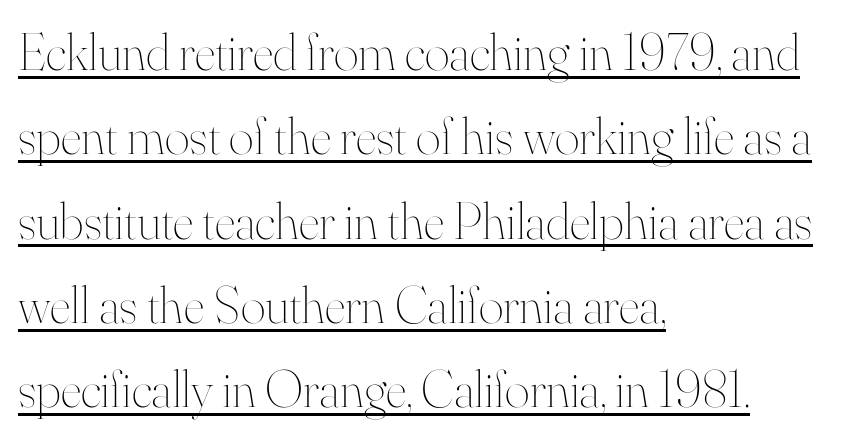
{"italic": "no", "bold": "no", "weight": "thin", "width": "normal", "stroke_contrast": "high", "x_height": "small", "monospaced": "no", "underline": "yes", "align": "left", "line_spacing": "normal", "line_spacing_ratio": 1.59, "letter_spacing": "normal", "letter_spacing_em": 0.0, "glyph_px": 53}
